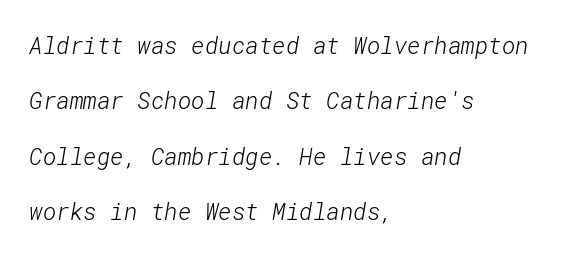
These lines stack with their left ends in a neat column. Clear beneath every line of the passage. The vertical gap from one line to the next is large. Heaviness? Minimal to ordinary, like unemphasized prose.
